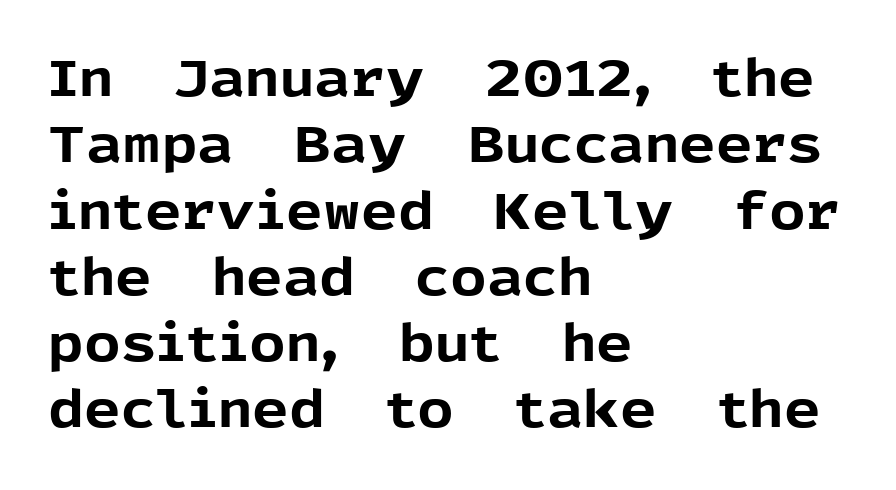
Q: Is the text bold? A: Yes.
Q: Is the text italic (slanted)? A: No, it is upright.
Q: Is the typeface a serif or a sans-serif typeface? A: Sans-serif.
Q: Is the text underlined? A: No.
Q: How is the paragraph aligned? A: Left-aligned.
Q: Is the spacing between letters normal or unusually wide? A: Normal.
Q: Is the spacing between lines tight, normal or loose? A: Normal.
Q: Width (condensed, normal, or wide)? A: Normal.
Q: x-height? A: Medium.
Q: Monospaced? A: No.
